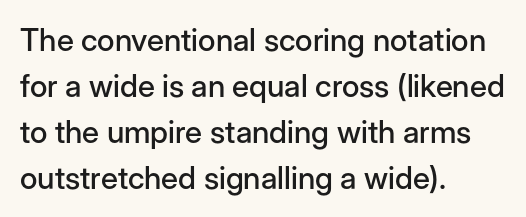
Vertical spacing — default. A roman cut, with each character standing at attention. A bare baseline throughout the passage. Compared with a centered layout, this one pins lines to the left instead.
